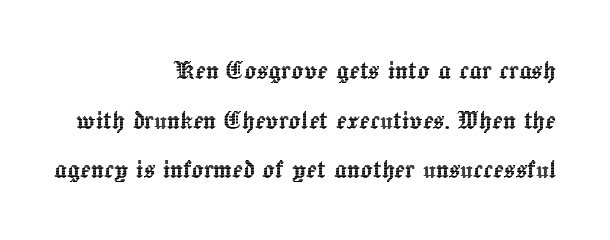
Q: Is the text italic (slanted)? A: No, it is upright.
Q: Is the text underlined? A: No.
Q: How is the paragraph aligned? A: Right-aligned.
Q: Is the spacing between letters normal or unusually wide? A: Normal.
Q: Is the spacing between lines tight, normal or loose? A: Normal.
Q: Width (condensed, normal, or wide)? A: Normal.
Q: x-height? A: Medium.
Q: Monospaced? A: No.
